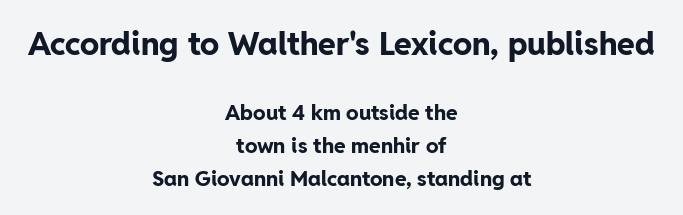
{"serif": "no", "italic": "no", "bold": "yes", "weight": "bold", "width": "normal", "stroke_contrast": "low", "x_height": "medium", "monospaced": "no", "underline": "no", "align": "center", "line_spacing": "normal", "line_spacing_ratio": 1.57, "letter_spacing": "normal", "letter_spacing_em": 0.0, "larger_block": "first", "size_ratio": 1.52, "glyph_px": 32}
